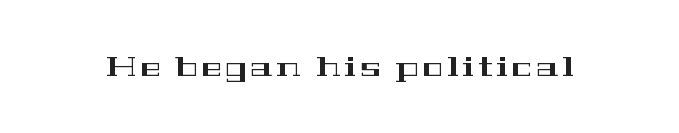
Q: Is the text italic (slanted)? A: No, it is upright.
Q: Is the typeface a serif or a sans-serif typeface? A: Serif.
Q: Is the text underlined? A: No.
Q: Width (condensed, normal, or wide)? A: Wide.
Q: Stroke contrast? A: High.
Q: x-height? A: Medium.
Q: Monospaced? A: No.
